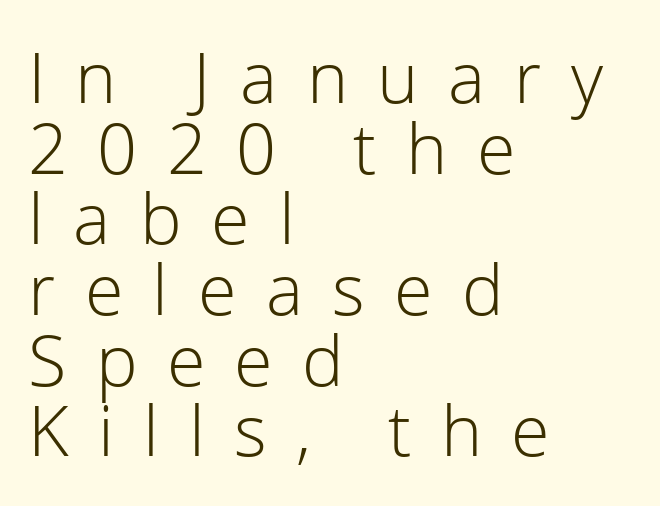
Q: Is the text bold? A: No.
Q: Is the text italic (slanted)? A: No, it is upright.
Q: Is the typeface a serif or a sans-serif typeface? A: Sans-serif.
Q: Is the text underlined? A: No.
Q: How is the paragraph aligned? A: Left-aligned.
Q: Is the spacing between letters normal or unusually wide? A: Unusually wide.
Q: Is the spacing between lines tight, normal or loose? A: Tight.
Q: Width (condensed, normal, or wide)? A: Normal.
Q: Stroke contrast? A: Low.
Q: x-height? A: Medium.
Q: Monospaced? A: No.
